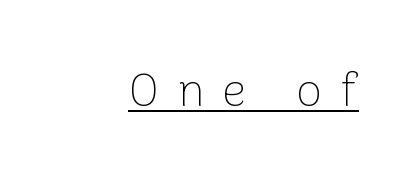
{"serif": "no", "italic": "no", "bold": "no", "weight": "thin", "width": "normal", "stroke_contrast": "low", "x_height": "medium", "monospaced": "no", "underline": "yes", "letter_spacing": "wide", "letter_spacing_em": 0.4, "glyph_px": 47}
